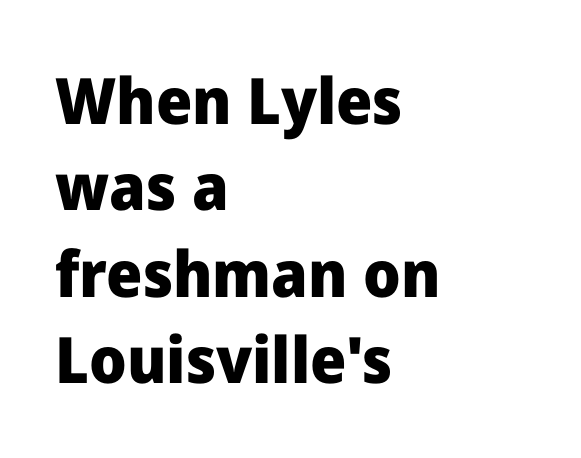
Underline: absent. Left-aligned paragraph, ragged on the right. Baseline-to-baseline distance is the conventional proportion of letter height. The typography opts for an upright posture over an oblique one. The type family on display is of the sans-serif kind.
